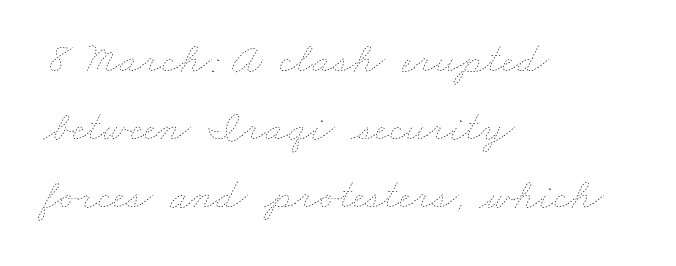
Q: Is the text bold? A: No.
Q: Is the text underlined? A: No.
Q: How is the paragraph aligned? A: Left-aligned.
Q: Is the spacing between letters normal or unusually wide? A: Normal.
Q: Is the spacing between lines tight, normal or loose? A: Normal.
Q: Width (condensed, normal, or wide)? A: Wide.
Q: Stroke contrast? A: Low.
Q: x-height? A: Small.
Q: Monospaced? A: No.
